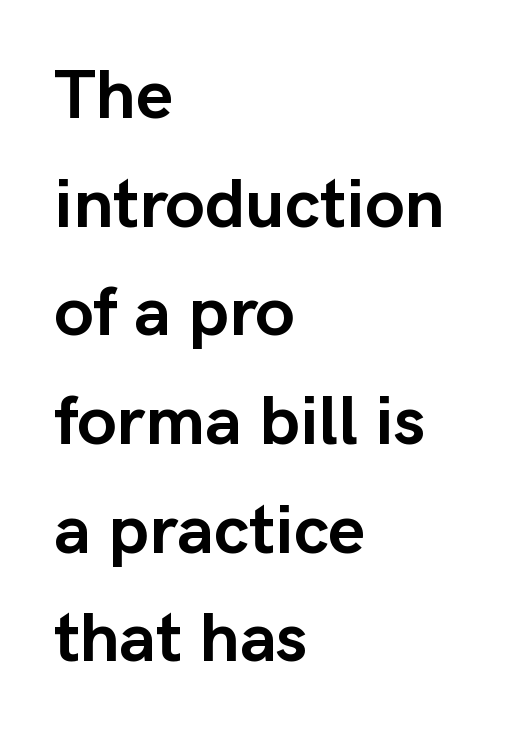
Here the glyphs are tracked normally, forming tight word shapes. Beneath every word, the page is bare. This sample has the flowing, uneven cadence of proportional lettering. Nope, not italic — everything's standing straight.
